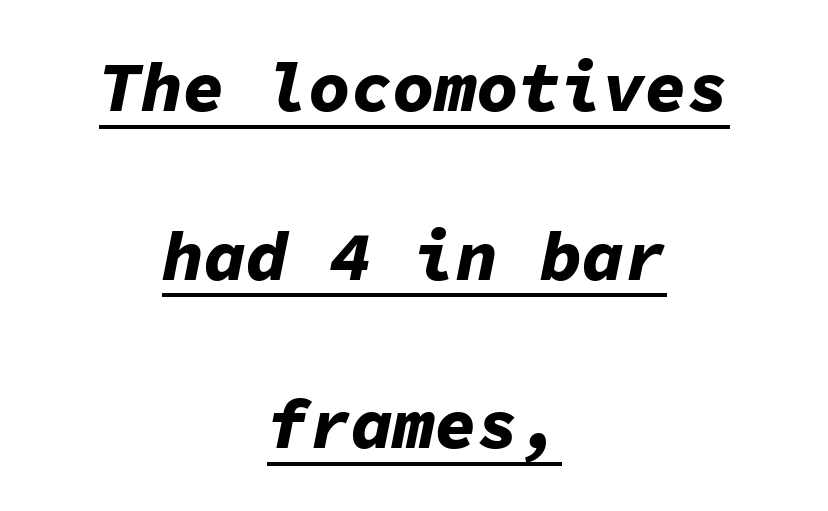
Q: Is the text bold? A: Yes.
Q: Is the text italic (slanted)? A: Yes, it leans right by about 11 degrees.
Q: Is the text underlined? A: Yes.
Q: How is the paragraph aligned? A: Centered.
Q: Is the spacing between letters normal or unusually wide? A: Normal.
Q: Is the spacing between lines tight, normal or loose? A: Loose.
Q: Width (condensed, normal, or wide)? A: Normal.
Q: Stroke contrast? A: Low.
Q: x-height? A: Medium.
Q: Monospaced? A: Yes.
